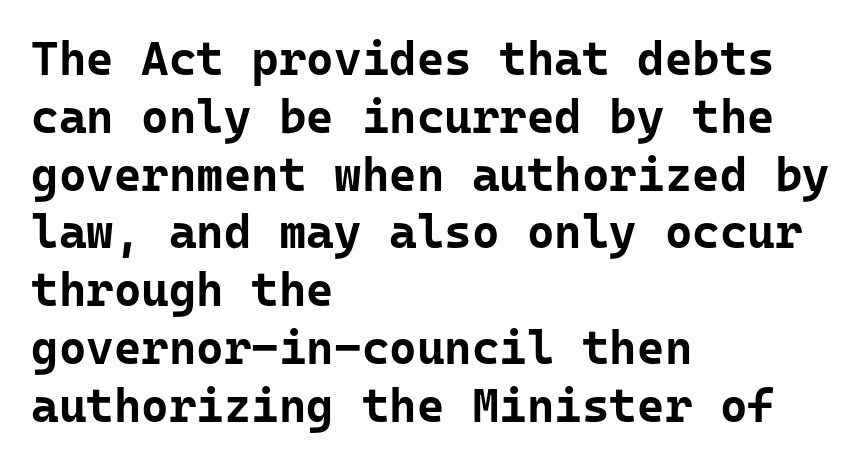
The image shows 47 px bold sans-serif type, upright; set left-aligned, line spacing 1.23x, normal letter spacing, not underlined; low stroke contrast and a medium x-height.
